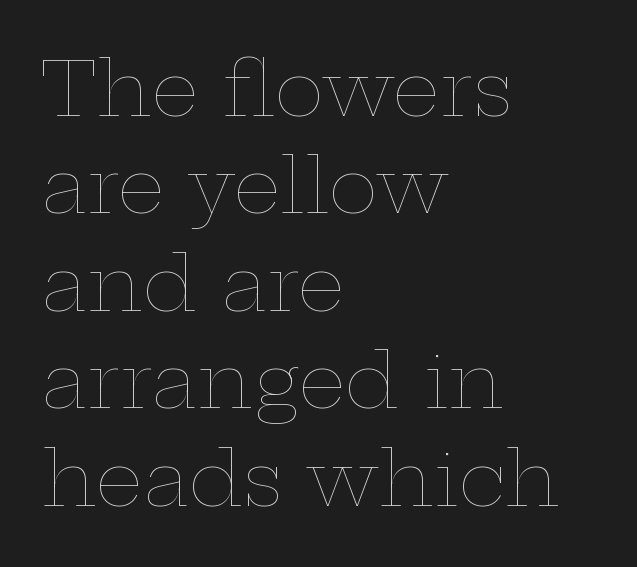
Q: Is the text bold? A: No.
Q: Is the text italic (slanted)? A: No, it is upright.
Q: Is the text underlined? A: No.
Q: How is the paragraph aligned? A: Left-aligned.
Q: Is the spacing between letters normal or unusually wide? A: Normal.
Q: Is the spacing between lines tight, normal or loose? A: Normal.
Q: Width (condensed, normal, or wide)? A: Wide.
Q: Stroke contrast? A: Low.
Q: x-height? A: Medium.
Q: Monospaced? A: No.
